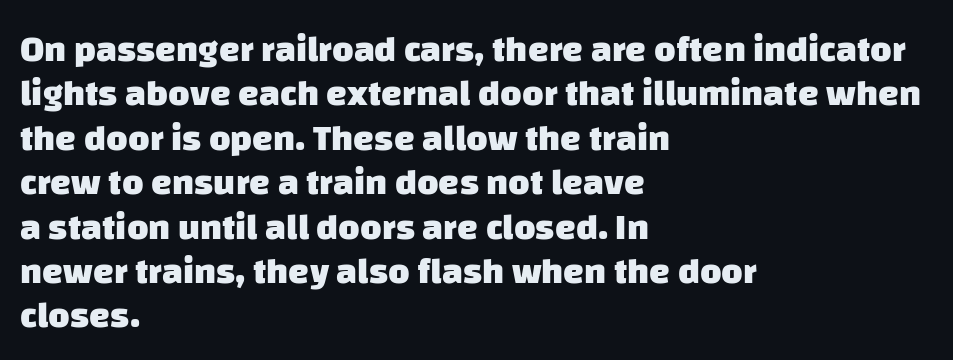
{"serif": "no", "bold": "yes", "weight": "heavy", "width": "normal", "stroke_contrast": "low", "x_height": "large", "monospaced": "no", "underline": "no", "align": "left", "line_spacing_ratio": 1.2, "letter_spacing": "normal", "letter_spacing_em": 0.0, "glyph_px": 37}
